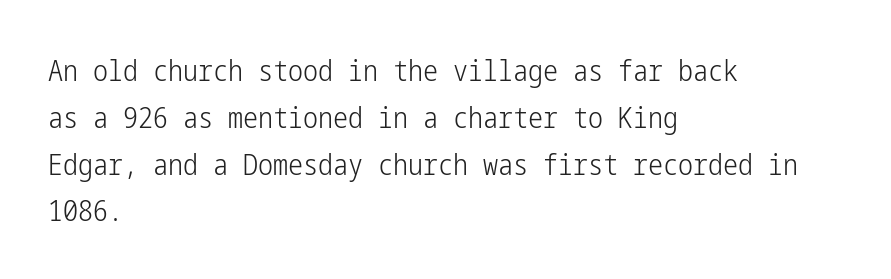
Q: Is the text bold? A: No.
Q: Is the text italic (slanted)? A: No, it is upright.
Q: Is the typeface a serif or a sans-serif typeface? A: Sans-serif.
Q: Is the text underlined? A: No.
Q: How is the paragraph aligned? A: Left-aligned.
Q: Is the spacing between letters normal or unusually wide? A: Normal.
Q: Is the spacing between lines tight, normal or loose? A: Normal.
Q: Width (condensed, normal, or wide)? A: Condensed.
Q: Stroke contrast? A: Low.
Q: x-height? A: Medium.
